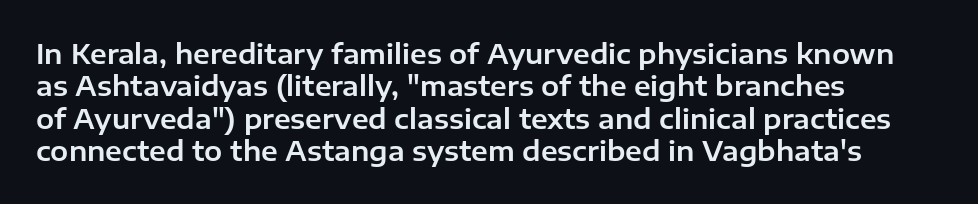
Q: Is the text italic (slanted)? A: No, it is upright.
Q: Is the text underlined? A: No.
Q: How is the paragraph aligned? A: Left-aligned.
Q: Is the spacing between letters normal or unusually wide? A: Normal.
